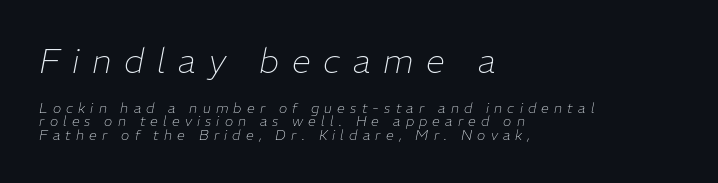
The image shows 34 px thin type, italic (leaning right); set left-aligned, tight line spacing (0.96x), unusually wide letter spacing (+0.37 em), not underlined; the first (top) block is 2.43x larger; low stroke contrast and a medium x-height.
